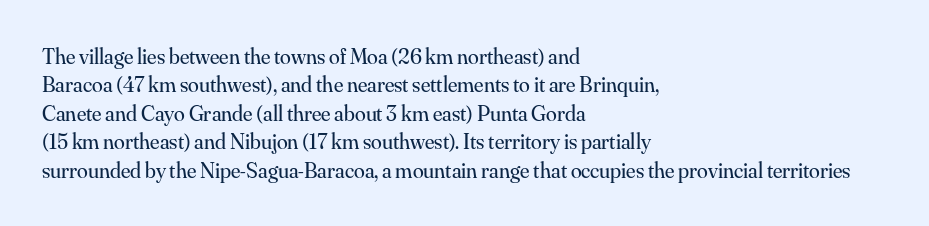
Rule under the text: the space is simply empty. Honestly, the letter spacing is just normal — you wouldn't notice it. The font's upright variant was chosen for this text. The strokes are not fattened; the text isn't bold. Layout note: lines flush left. The designer left line spacing at the default.
